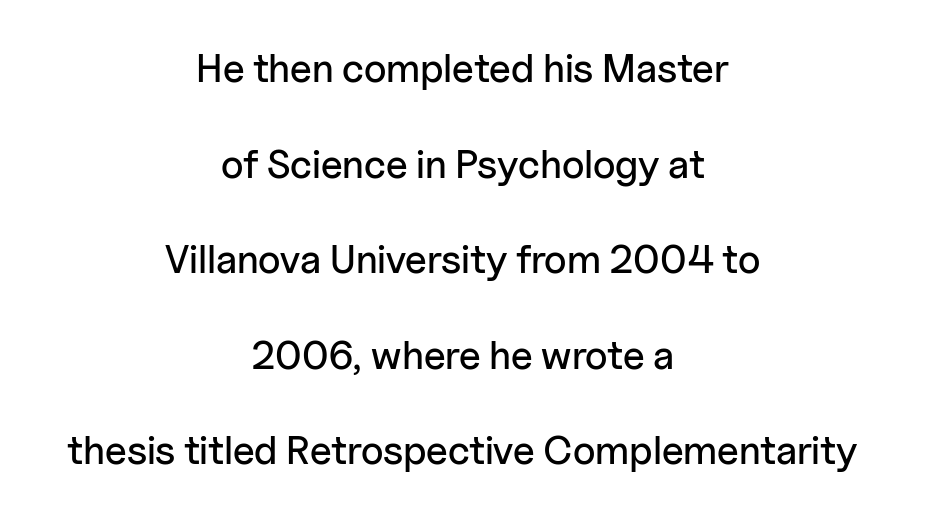
{"serif": "no", "italic": "no", "width": "normal", "stroke_contrast": "low", "x_height": "medium", "monospaced": "no", "underline": "no", "align": "center", "line_spacing": "loose", "line_spacing_ratio": 2.39, "letter_spacing": "normal", "letter_spacing_em": 0.0, "glyph_px": 40}
